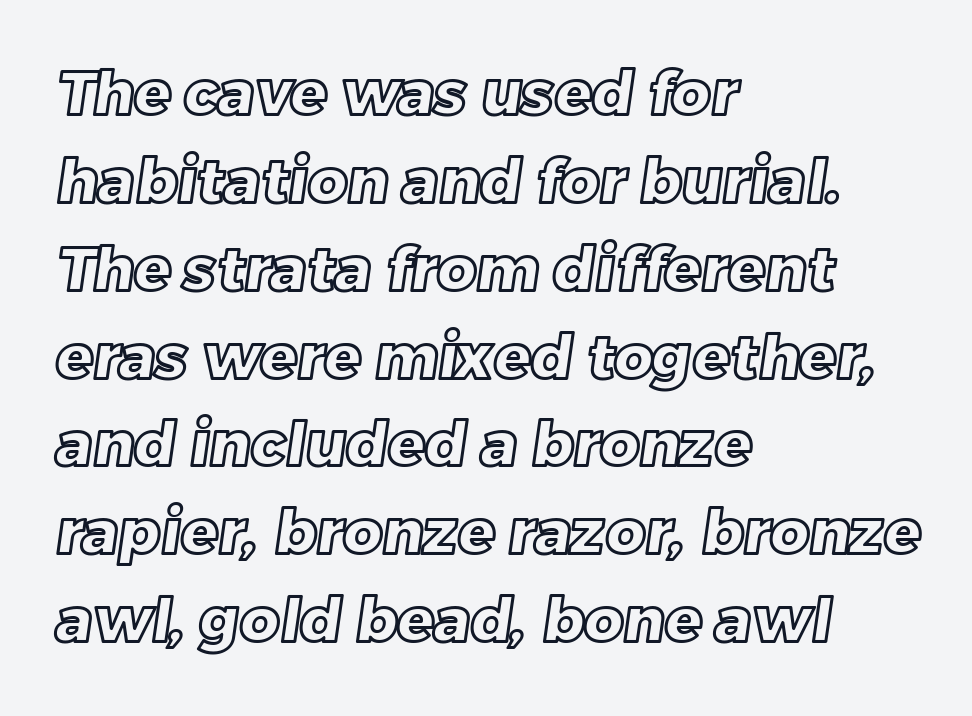
Underline: absent. The designer left line spacing at the default. The rendering keeps characters at their native spacing. Looks like regular typesetting: each glyph gets only the width it needs.
